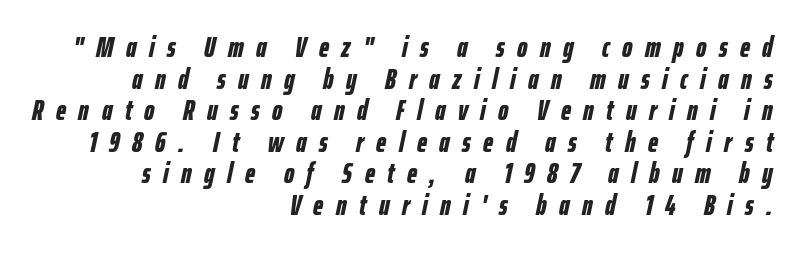
The image shows 29 px bold, condensed type, italic (leaning right); set right-aligned, tight line spacing (1.09x), unusually wide letter spacing (+0.43 em), not underlined; low stroke contrast and a medium x-height.
